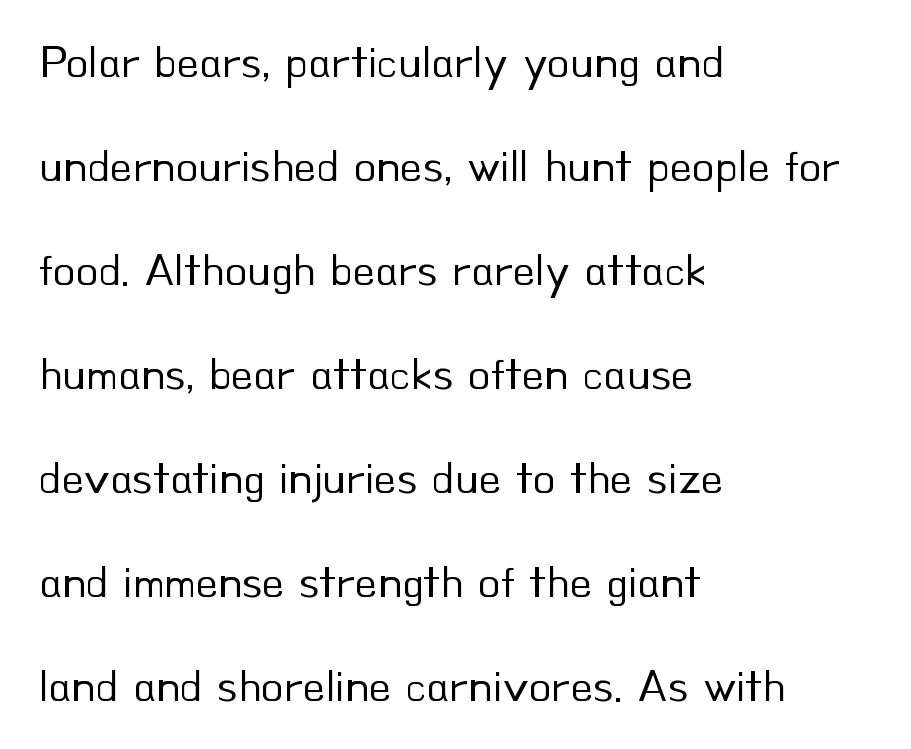
{"serif": "no", "italic": "no", "bold": "no", "weight": "regular", "width": "normal", "stroke_contrast": "low", "x_height": "small", "monospaced": "no", "underline": "no", "align": "left", "line_spacing": "loose", "line_spacing_ratio": 2.26, "letter_spacing": "normal", "letter_spacing_em": 0.0, "glyph_px": 46}
